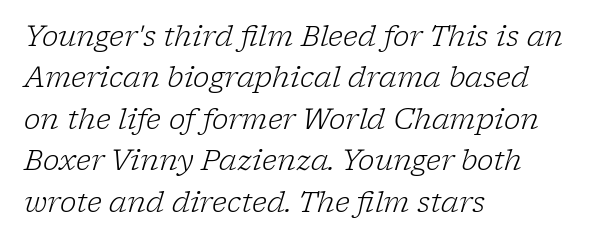
The strip under each line holds only bare page. The font's italic variant was chosen for this text. The horizontal fit of the characters is conventional and even. This sample has the flowing, uneven cadence of proportional lettering. This rendering employs a face with finishing strokes, i.e., a serif.
